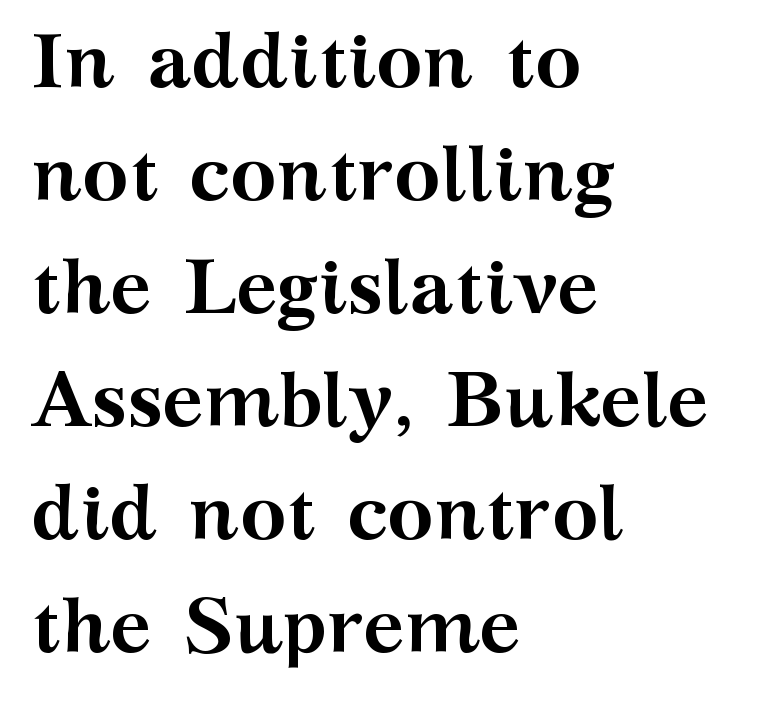
The letters carry serifs — small finishing strokes at the ends of their stems. Descenders are the only things crossing below the line. Stroke thickness is high; the sample reads as a true bold. Do the characters align in a grid? No, the font is proportional.
